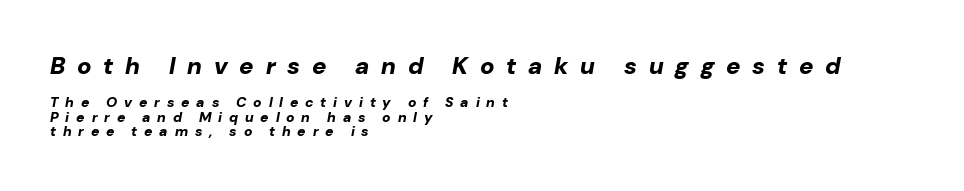
Q: Is the text bold? A: Yes.
Q: Is the text italic (slanted)? A: Yes, it leans right by about 10 degrees.
Q: Is the text underlined? A: No.
Q: How is the paragraph aligned? A: Left-aligned.
Q: Is the spacing between letters normal or unusually wide? A: Unusually wide.
Q: Is the spacing between lines tight, normal or loose? A: Tight.
Q: Which block of text is set in a larger size, the first (top) or the second (bottom)? A: The first (top) one.
